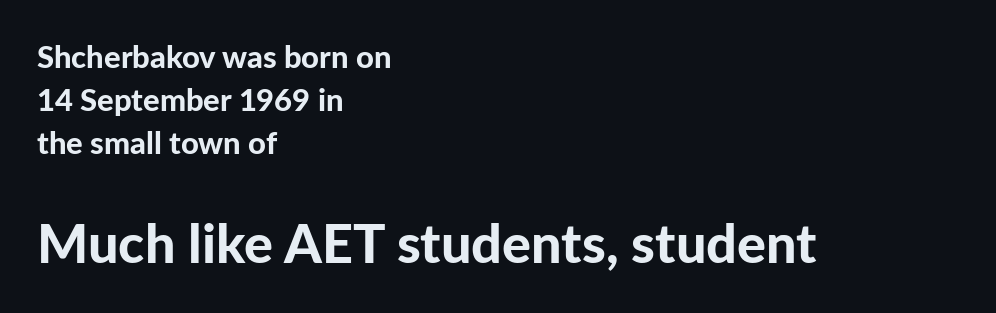
The image shows 54 px bold sans-serif type, upright; set left-aligned, normal line spacing (1.39x), normal letter spacing, not underlined; the second (bottom) block is 1.74x larger; low stroke contrast and a medium x-height.
